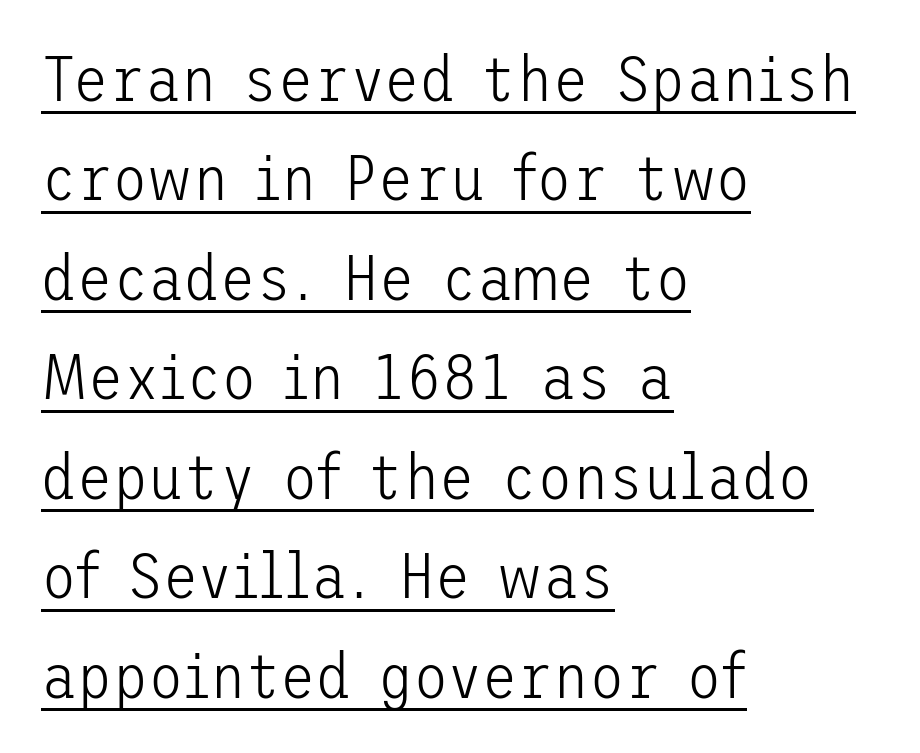
{"serif": "no", "italic": "no", "bold": "no", "weight": "light", "width": "normal", "stroke_contrast": "low", "x_height": "medium", "underline": "yes", "align": "left", "line_spacing": "normal", "line_spacing_ratio": 1.53, "letter_spacing": "normal", "letter_spacing_em": 0.0, "glyph_px": 65}
